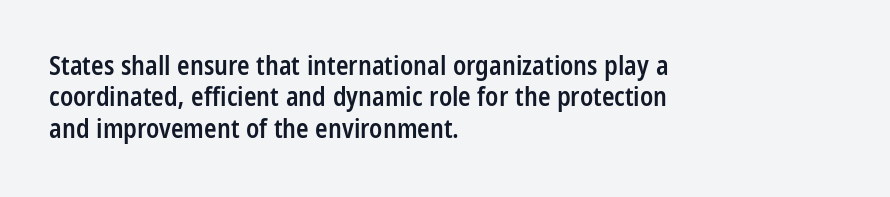
The image shows 26 px text type, upright; set left-aligned, line spacing 1.21x, normal letter spacing, not underlined.
